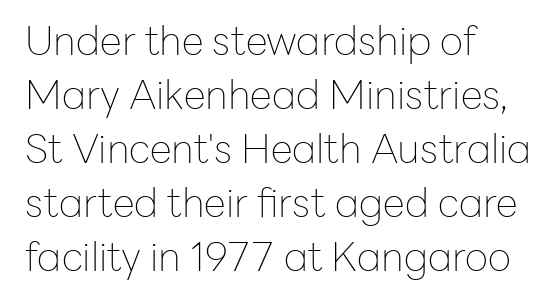
{"serif": "no", "italic": "no", "bold": "no", "weight": "thin", "width": "normal", "stroke_contrast": "low", "x_height": "medium", "monospaced": "no", "underline": "no", "align": "left", "line_spacing": "normal", "line_spacing_ratio": 1.35, "letter_spacing": "normal", "letter_spacing_em": 0.0, "glyph_px": 40}
